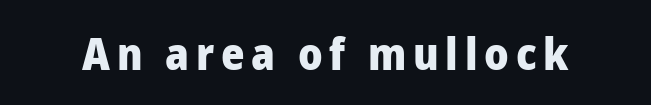
Unlike italic type, these characters show no tilt at all. Underline: absent. Weight check: bold — yes, fully. These lines are rendered in a variable-pitch font.
